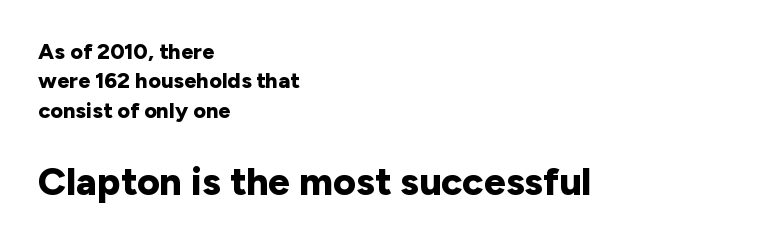
The specimen reads as upright at a glance. Each line starts at the same left margin while the right side varies. The font is running at its bold setting. The designer left line spacing at the default. Nothing unusual about the tracking: characters are spaced as the font intends.
